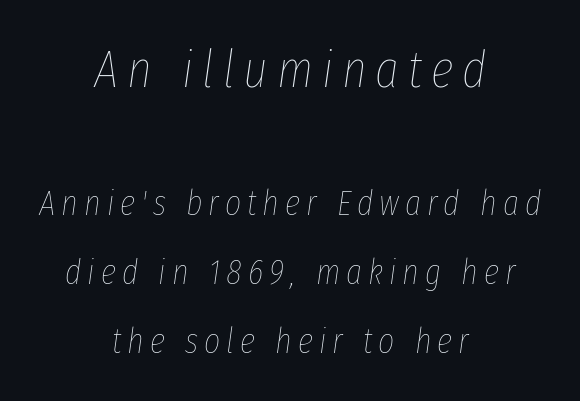
The image shows 52 px thin, condensed type, italic (leaning right); set centered, loose line spacing (1.97x), not underlined; the first (top) block is 1.49x larger; low stroke contrast and a medium x-height.
